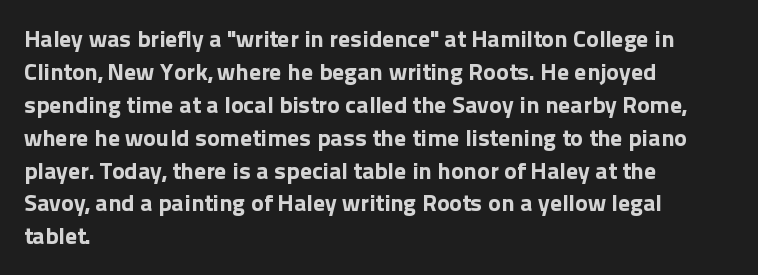
{"italic": "no", "bold": "yes", "underline": "no", "align": "left", "line_spacing": "normal", "line_spacing_ratio": 1.37, "letter_spacing": "normal", "letter_spacing_em": 0.0, "glyph_px": 24}
